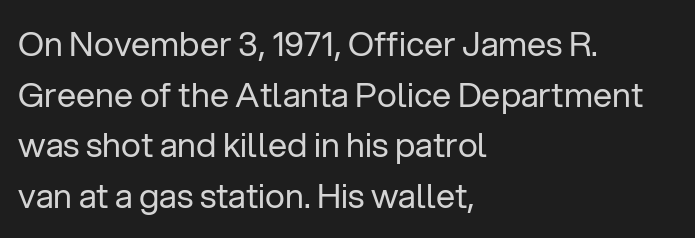
{"serif": "no", "italic": "no", "bold": "no", "weight": "regular", "width": "normal", "stroke_contrast": "low", "x_height": "medium", "monospaced": "no", "underline": "no", "align": "left", "line_spacing": "normal", "line_spacing_ratio": 1.49, "letter_spacing": "normal", "letter_spacing_em": 0.0, "glyph_px": 34}
